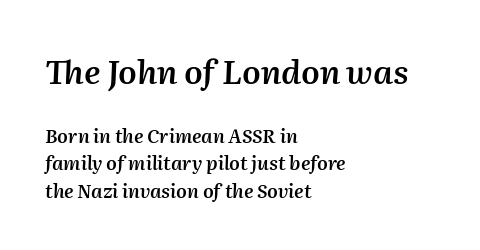
The image shows 33 px semibold type, italic (leaning right); set left-aligned, normal line spacing (1.46x), normal letter spacing, not underlined; the first (top) block is 1.74x larger; medium stroke contrast and a medium x-height.
